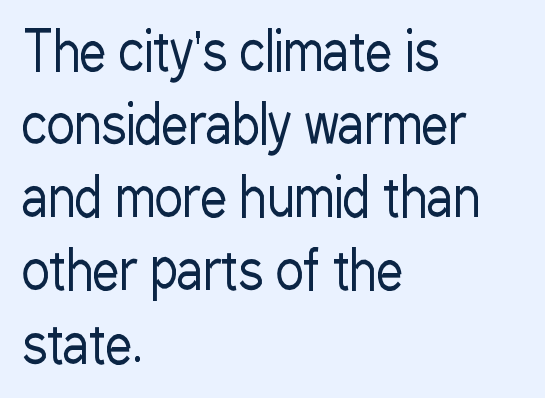
The image shows 53 px regular-weight, condensed sans-serif type, upright; set left-aligned, normal line spacing (1.38x), normal letter spacing, not underlined; low stroke contrast and a medium x-height.
